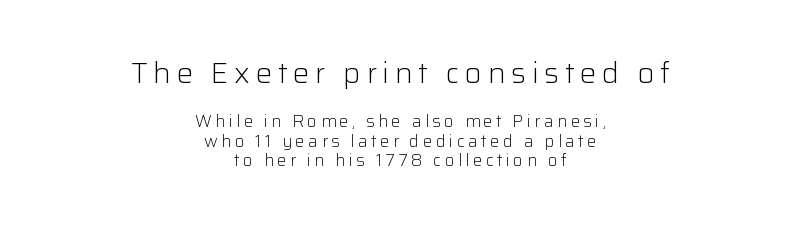
Q: Is the text bold? A: No.
Q: Is the text italic (slanted)? A: No, it is upright.
Q: Is the typeface a serif or a sans-serif typeface? A: Sans-serif.
Q: Is the text underlined? A: No.
Q: How is the paragraph aligned? A: Centered.
Q: Is the spacing between letters normal or unusually wide? A: Unusually wide.
Q: Which block of text is set in a larger size, the first (top) or the second (bottom)? A: The first (top) one.
Q: Width (condensed, normal, or wide)? A: Normal.
Q: Stroke contrast? A: Low.
Q: x-height? A: Medium.
Q: Monospaced? A: No.
